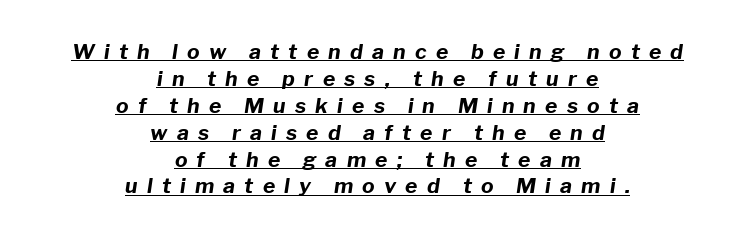
{"italic": "yes", "lean": "right", "slant_degrees": 8, "bold": "yes", "underline": "yes", "align": "center", "line_spacing": "normal", "line_spacing_ratio": 1.28, "letter_spacing": "wide", "letter_spacing_em": 0.44, "glyph_px": 21}
